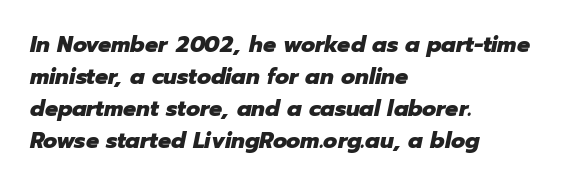
Q: Is the text bold? A: Yes.
Q: Is the text italic (slanted)? A: Yes, it leans right by about 12 degrees.
Q: Is the text underlined? A: No.
Q: How is the paragraph aligned? A: Left-aligned.
Q: Is the spacing between letters normal or unusually wide? A: Normal.
Q: Is the spacing between lines tight, normal or loose? A: Normal.
